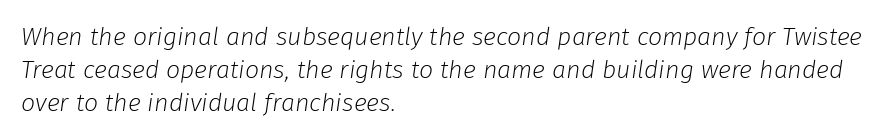
Q: Is the text bold? A: No.
Q: Is the text italic (slanted)? A: Yes, it leans right by about 8 degrees.
Q: Is the text underlined? A: No.
Q: How is the paragraph aligned? A: Left-aligned.
Q: Is the spacing between letters normal or unusually wide? A: Normal.
Q: Is the spacing between lines tight, normal or loose? A: Normal.
